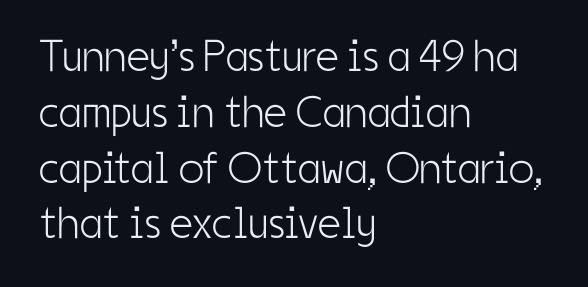
The paragraph shown leans on its left margin. No feet cap the strokes, marking this as sans-serif type. Beneath every word, the page is bare. Observe the ordinary spacing: letters are neighbours, not strangers. This is roman type, the default non-slanted kind.
